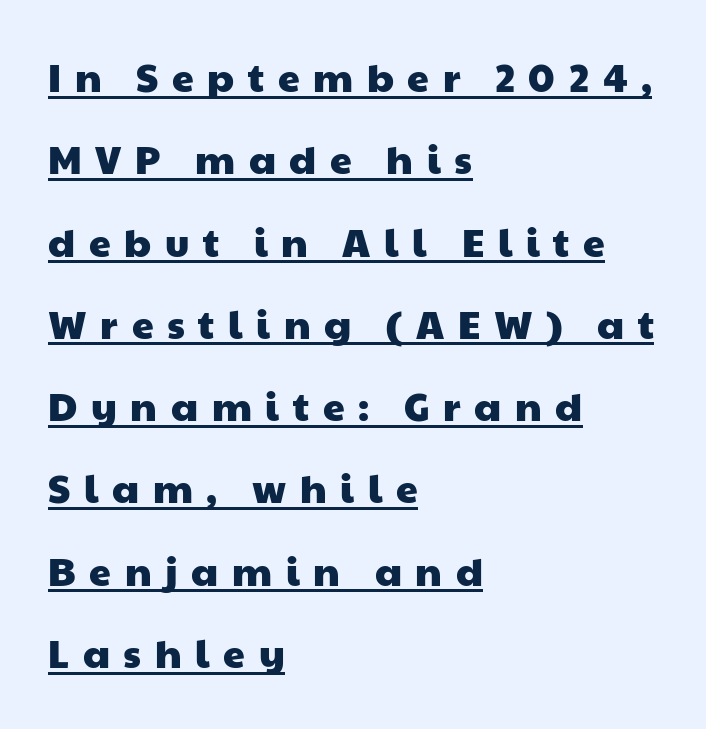
The image shows 39 px wide sans-serif type; set left-aligned, loose line spacing (2.11x), unusually wide letter spacing (+0.35 em), underlined; low stroke contrast and a medium x-height.
